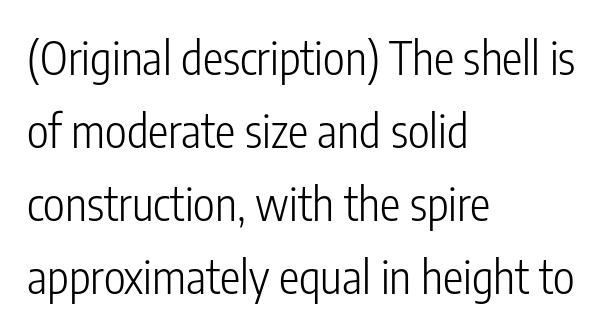
The image shows 46 px light, condensed sans-serif type, upright; set left-aligned, normal line spacing (1.59x), normal letter spacing, not underlined; low stroke contrast and a medium x-height.
